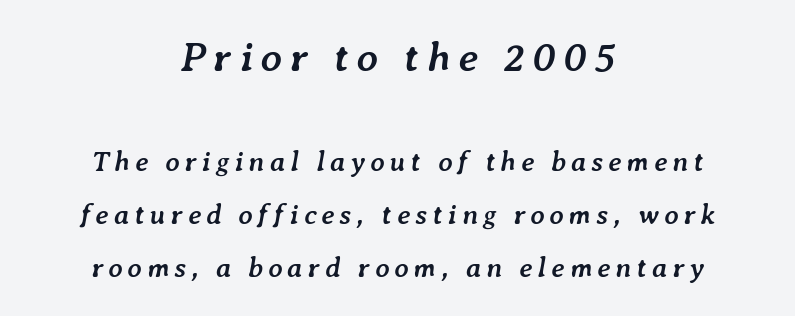
If you folded the block vertically in half, each line would mirror itself in length. The area under the type is left untouched. Which of the two is more prominent by size? The first, at the top. The text carries the slant typical of an italic or oblique font. Proportional: the letters do not fall into vertical columns.
